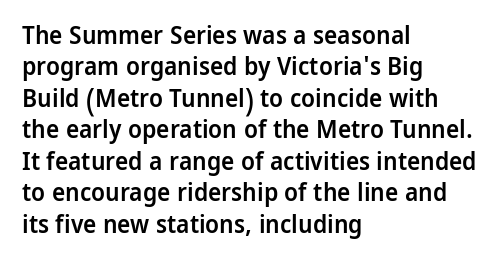
Q: Is the text bold? A: Semi-bold.
Q: Is the text italic (slanted)? A: No, it is upright.
Q: Is the text underlined? A: No.
Q: How is the paragraph aligned? A: Left-aligned.
Q: Is the spacing between letters normal or unusually wide? A: Normal.
Q: Is the spacing between lines tight, normal or loose? A: Normal.
